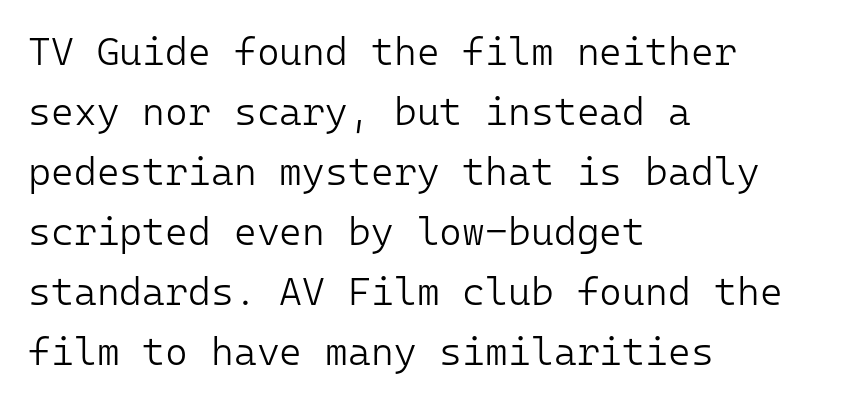
The image shows 39 px light sans-serif type, upright, monospaced; set left-aligned, normal line spacing (1.54x), normal letter spacing, not underlined; low stroke contrast and a medium x-height.
